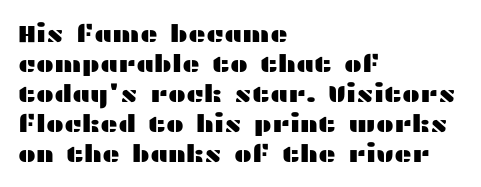
The lines in this sample share a left origin and differ only in where they stop. Tracking here is standard; glyphs follow each other at the usual distance. How would I describe the line gaps? Plain and ordinary. You can tell it's not italic because the verticals are truly vertical.
